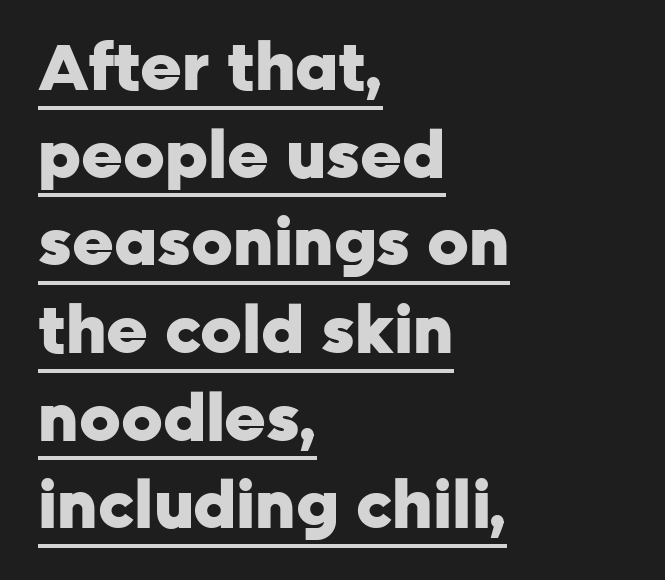
Q: Is the text bold? A: Yes.
Q: Is the text italic (slanted)? A: No, it is upright.
Q: Is the typeface a serif or a sans-serif typeface? A: Sans-serif.
Q: Is the text underlined? A: Yes.
Q: How is the paragraph aligned? A: Left-aligned.
Q: Is the spacing between letters normal or unusually wide? A: Normal.
Q: Is the spacing between lines tight, normal or loose? A: Normal.
Q: Width (condensed, normal, or wide)? A: Normal.
Q: Stroke contrast? A: Low.
Q: x-height? A: Medium.
Q: Monospaced? A: No.
